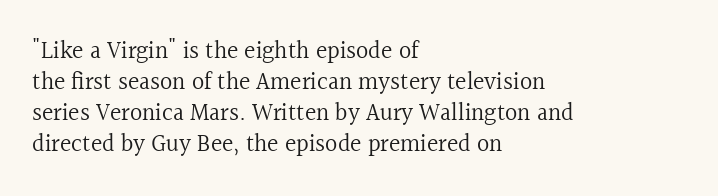
{"italic": "no", "bold": "no", "underline": "no", "align": "left", "line_spacing": "normal", "line_spacing_ratio": 1.29, "letter_spacing": "normal", "letter_spacing_em": 0.0, "glyph_px": 24}
